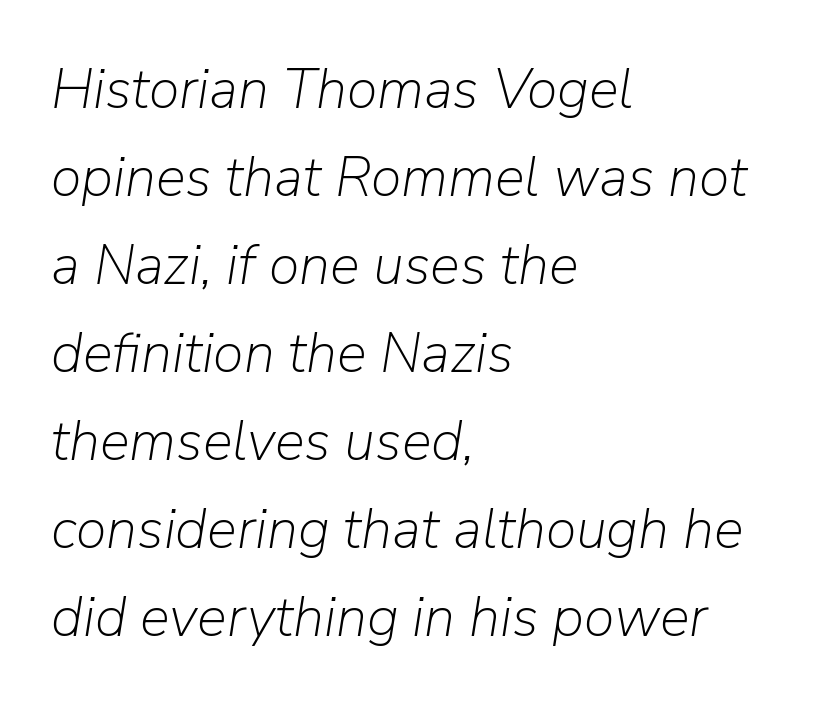
Q: Is the text bold? A: No.
Q: Is the text italic (slanted)? A: Yes, it leans right by about 9 degrees.
Q: Is the text underlined? A: No.
Q: How is the paragraph aligned? A: Left-aligned.
Q: Is the spacing between letters normal or unusually wide? A: Normal.
Q: Is the spacing between lines tight, normal or loose? A: Normal.
Q: Width (condensed, normal, or wide)? A: Normal.
Q: Stroke contrast? A: Low.
Q: x-height? A: Medium.
Q: Monospaced? A: No.
